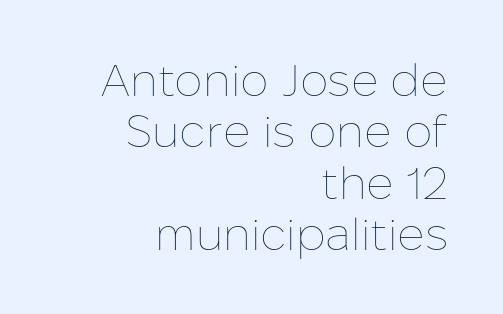
The image shows 45 px thin type, upright; set right-aligned, tight line spacing (1.14x), normal letter spacing, not underlined; low stroke contrast and a medium x-height.
